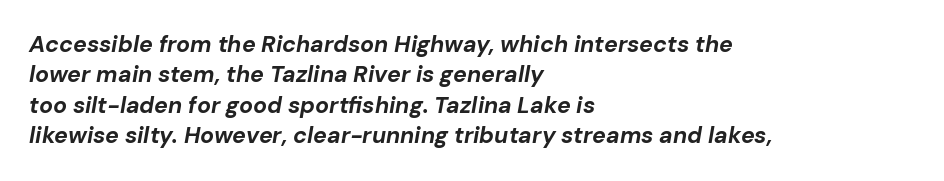
Each word holds together tightly as a unit, with standard inter-letter gaps. Leading: standard. The lettering tilts uniformly, giving the passage an italic look. The sample has been set heavy, in full bold. A bare baseline throughout the passage. Typeset ragged right — the left edge is the straight one.
